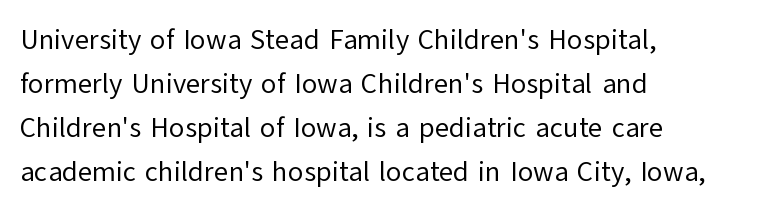
{"serif": "no", "italic": "no", "bold": "no", "weight": "regular", "width": "normal", "stroke_contrast": "low", "x_height": "medium", "monospaced": "no", "underline": "no", "align": "left", "line_spacing": "normal", "line_spacing_ratio": 1.57, "letter_spacing": "normal", "letter_spacing_em": 0.0, "glyph_px": 28}
